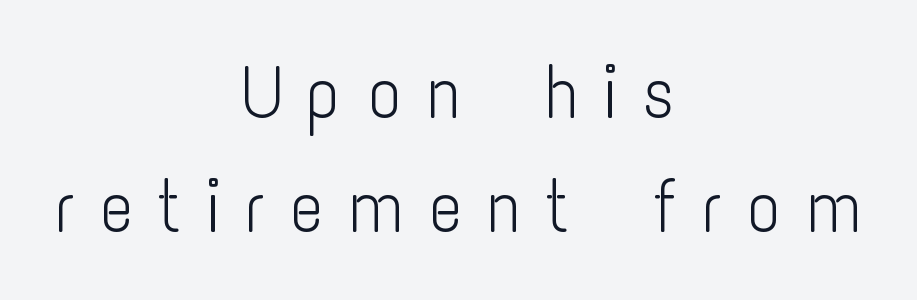
The image shows 73 px light, condensed sans-serif type, upright; set centered, normal line spacing (1.56x), unusually wide letter spacing (+0.32 em), not underlined; low stroke contrast and a medium x-height.
